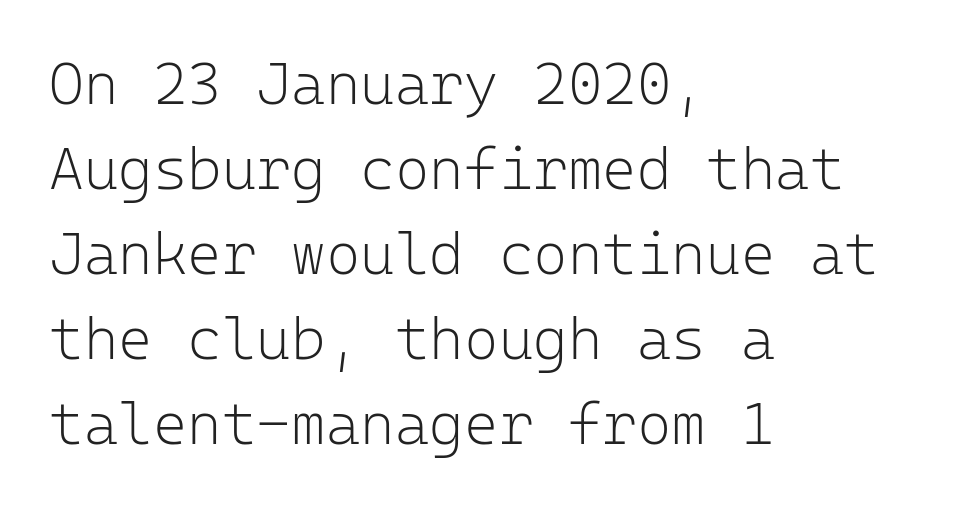
{"serif": "no", "italic": "no", "bold": "no", "weight": "light", "width": "normal", "stroke_contrast": "low", "x_height": "medium", "monospaced": "yes", "underline": "no", "align": "left", "line_spacing": "normal", "line_spacing_ratio": 1.44, "letter_spacing": "normal", "letter_spacing_em": 0.0, "glyph_px": 59}
